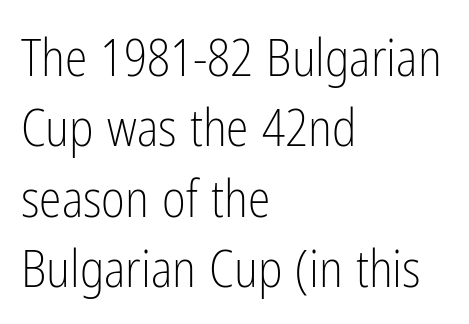
The image shows 51 px light, condensed sans-serif type, upright; set left-aligned, normal line spacing (1.38x), normal letter spacing, not underlined; low stroke contrast and a medium x-height.
